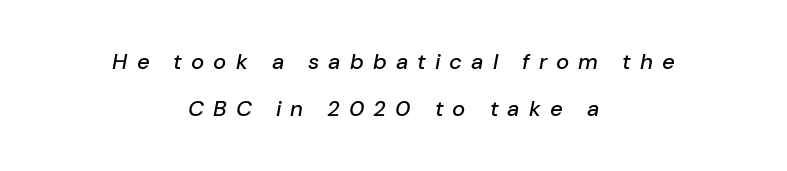
Q: Is the text italic (slanted)? A: Yes, it leans right by about 10 degrees.
Q: Is the text underlined? A: No.
Q: How is the paragraph aligned? A: Centered.
Q: Is the spacing between letters normal or unusually wide? A: Unusually wide.
Q: Is the spacing between lines tight, normal or loose? A: Loose.
